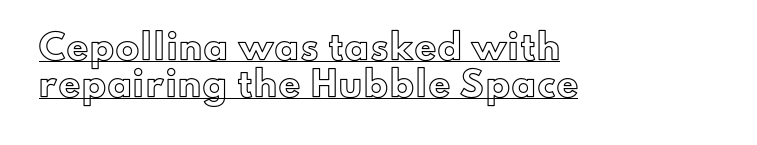
The passage shown is underscored from start to finish. No italicization has been applied; the sample stays upright. Leftover space on each line is placed entirely after the last word. The rows are spaced the way most documents space them.
